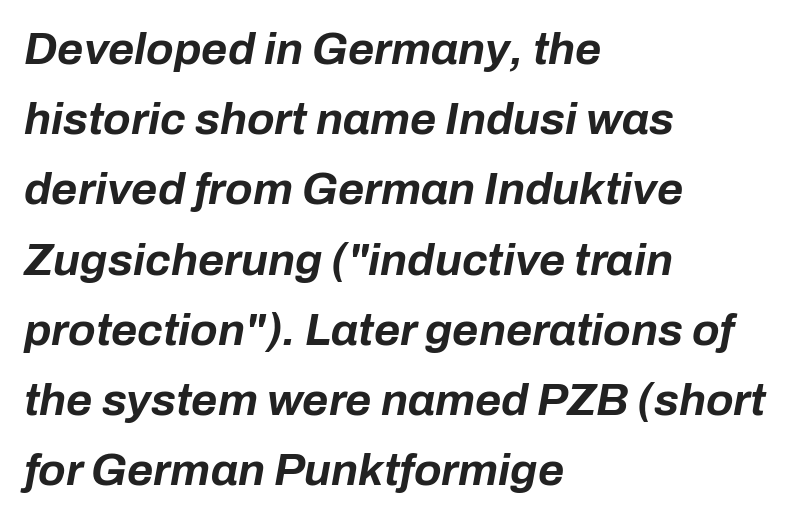
The image shows 45 px bold type, italic (leaning right); set left-aligned, normal line spacing (1.56x), normal letter spacing, not underlined; low stroke contrast and a medium x-height.
